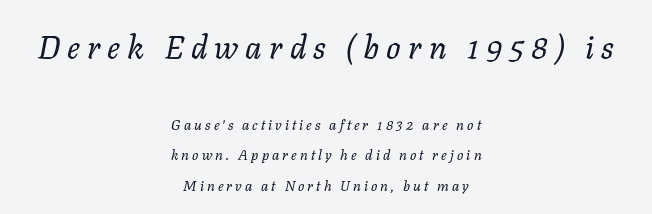
Teacher's note: observe the equal gaps on both sides — that is centered alignment. The letters are spread apart with noticeably loose tracking. Bigger letters appear in the top chunk; the bottom chunk is reduced. Compared with ordinary roman type, these characters are visibly tilted.
